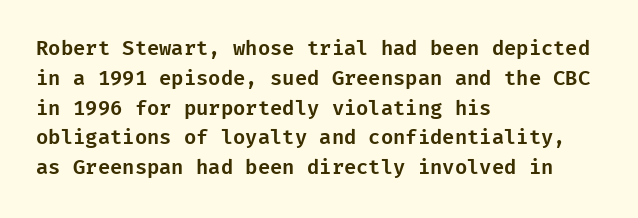
Notice how descenders clear the ascenders below comfortably — that's standard leading. In terms of letterspacing, this is plain default setting. Descender tails drop into unmarked territory. Layout note: lines flush left. The typography opts for an upright posture over an oblique one.
